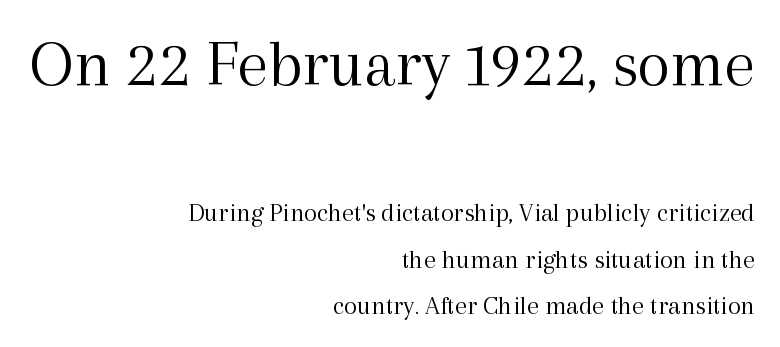
{"serif": "yes", "italic": "no", "bold": "no", "weight": "light", "width": "normal", "x_height": "medium", "monospaced": "no", "underline": "no", "align": "right", "line_spacing_ratio": 1.73, "letter_spacing": "normal", "letter_spacing_em": 0.0, "larger_block": "first", "size_ratio": 2.52, "glyph_px": 68}
